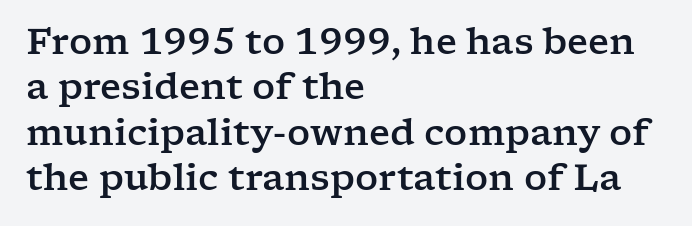
Q: Is the text italic (slanted)? A: No, it is upright.
Q: Is the typeface a serif or a sans-serif typeface? A: Serif.
Q: Is the text underlined? A: No.
Q: How is the paragraph aligned? A: Left-aligned.
Q: Is the spacing between letters normal or unusually wide? A: Normal.
Q: Is the spacing between lines tight, normal or loose? A: Normal.
Q: Width (condensed, normal, or wide)? A: Wide.
Q: Stroke contrast? A: Low.
Q: x-height? A: Medium.
Q: Monospaced? A: No.
